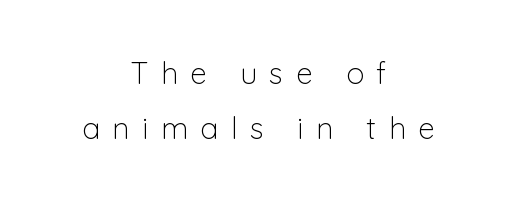
Check where the strokes stop: nothing finishes them off — pure sans. The letters are spread apart with noticeably loose tracking. The letters stand upright; this is a roman face. The cut favours lightness, reaching ordinary text weight at its darkest. Do the characters align in a grid? No, the font is proportional. The gap between lines stays unmarked.
